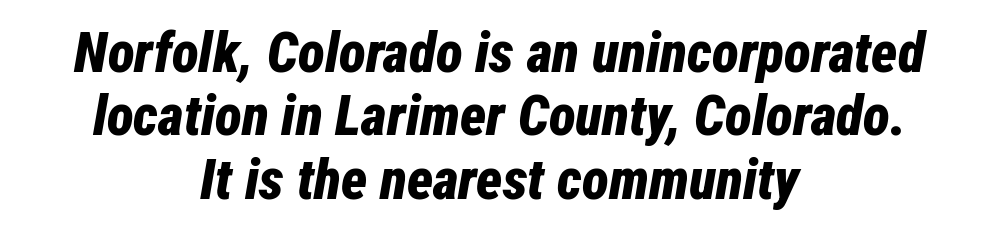
The image shows 56 px bold, condensed type, italic (leaning right); set centered, tight line spacing (1.13x), normal letter spacing, not underlined; low stroke contrast and a medium x-height.
